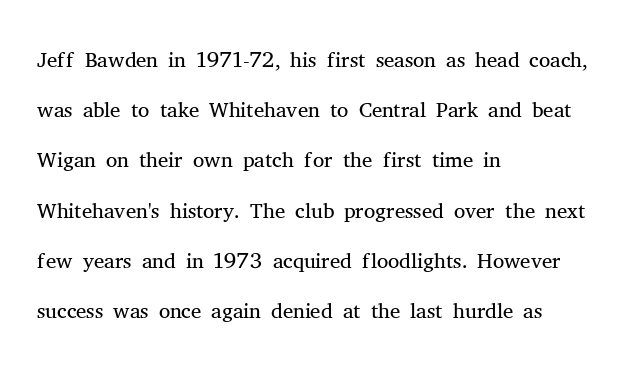
The image shows 32 px light serif type, upright; set left-aligned, normal line spacing (1.57x), normal letter spacing, not underlined; medium stroke contrast and a medium x-height.
